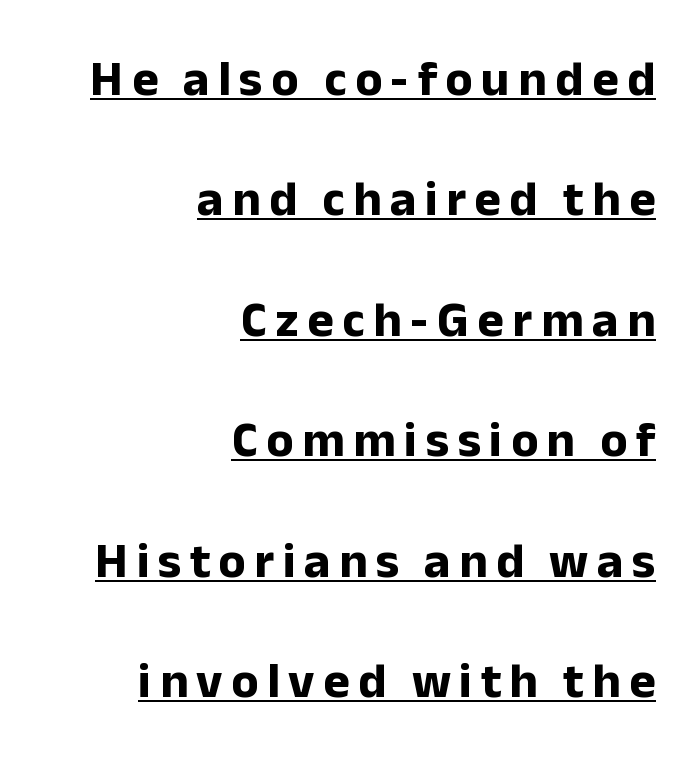
Each letter's strokes conclude bluntly, with no projecting serifs. Does the copy run flush right? Yes — the right margin is perfectly even. Is the type bold? Yes — the strokes are clearly thick and heavy. In terms of posture, this sample is upright.
